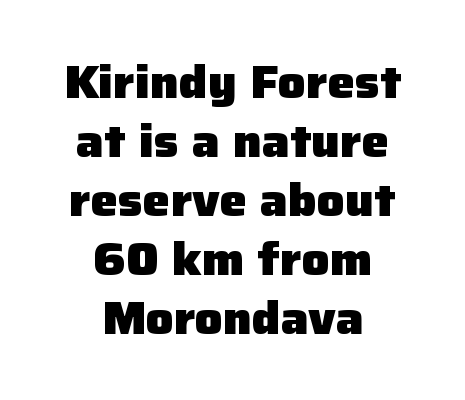
The image shows 46 px heavy sans-serif type, upright; set centered, normal line spacing (1.28x), normal letter spacing, not underlined; low stroke contrast and a medium x-height.
